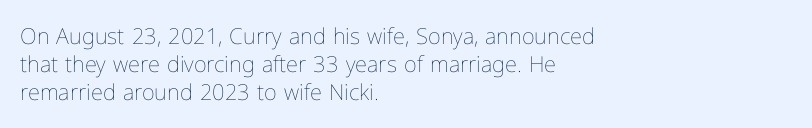
Q: Is the text bold? A: No.
Q: Is the text italic (slanted)? A: No, it is upright.
Q: Is the text underlined? A: No.
Q: How is the paragraph aligned? A: Left-aligned.
Q: Is the spacing between letters normal or unusually wide? A: Normal.
Q: Is the spacing between lines tight, normal or loose? A: Normal.
